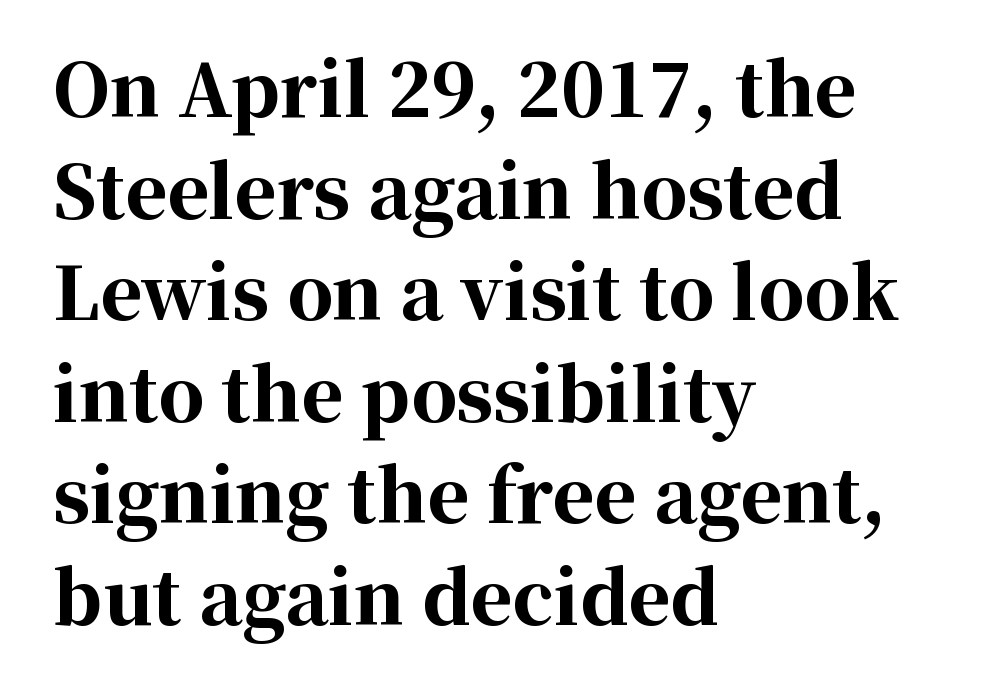
Q: Is the text bold? A: Yes.
Q: Is the text italic (slanted)? A: No, it is upright.
Q: Is the typeface a serif or a sans-serif typeface? A: Serif.
Q: Is the text underlined? A: No.
Q: How is the paragraph aligned? A: Left-aligned.
Q: Is the spacing between letters normal or unusually wide? A: Normal.
Q: Is the spacing between lines tight, normal or loose? A: Normal.
Q: Width (condensed, normal, or wide)? A: Normal.
Q: Stroke contrast? A: High.
Q: x-height? A: Medium.
Q: Monospaced? A: No.
